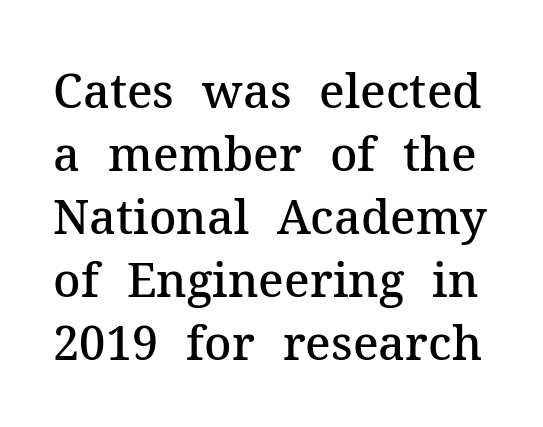
{"serif": "yes", "italic": "no", "bold": "semi", "weight": "semibold", "width": "normal", "stroke_contrast": "medium", "x_height": "medium", "monospaced": "no", "underline": "no", "line_spacing": "normal", "line_spacing_ratio": 1.34, "letter_spacing": "normal", "letter_spacing_em": 0.0, "glyph_px": 47}
